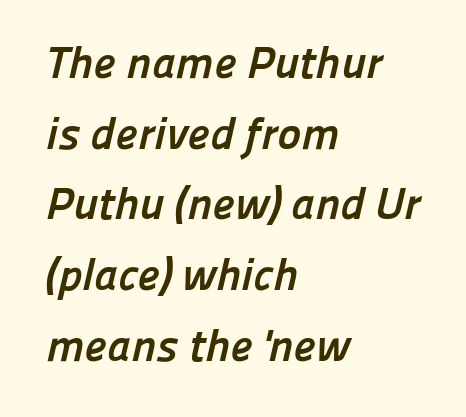
Q: Is the text bold? A: Yes.
Q: Is the typeface a serif or a sans-serif typeface? A: Sans-serif.
Q: Is the text underlined? A: No.
Q: How is the paragraph aligned? A: Left-aligned.
Q: Is the spacing between letters normal or unusually wide? A: Normal.
Q: Is the spacing between lines tight, normal or loose? A: Normal.
Q: Width (condensed, normal, or wide)? A: Normal.
Q: Stroke contrast? A: Low.
Q: x-height? A: Medium.
Q: Monospaced? A: No.
